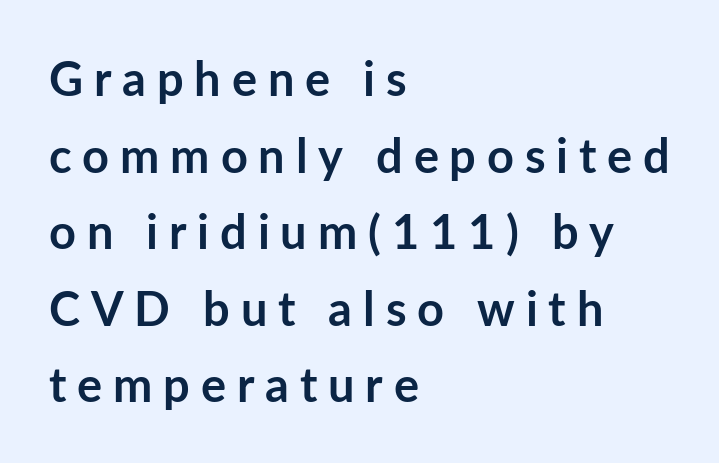
Q: Is the text bold? A: Yes.
Q: Is the text italic (slanted)? A: No, it is upright.
Q: Is the typeface a serif or a sans-serif typeface? A: Sans-serif.
Q: Is the text underlined? A: No.
Q: How is the paragraph aligned? A: Left-aligned.
Q: Is the spacing between letters normal or unusually wide? A: Unusually wide.
Q: Is the spacing between lines tight, normal or loose? A: Normal.
Q: Width (condensed, normal, or wide)? A: Normal.
Q: Stroke contrast? A: Low.
Q: x-height? A: Medium.
Q: Monospaced? A: No.
